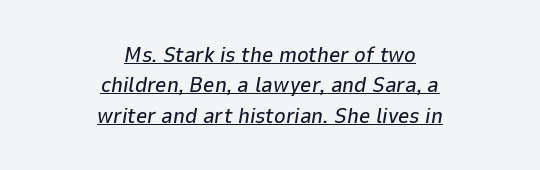
The image shows 22 px text type, italic (leaning right); set centered, normal line spacing (1.38x), normal letter spacing, underlined.
